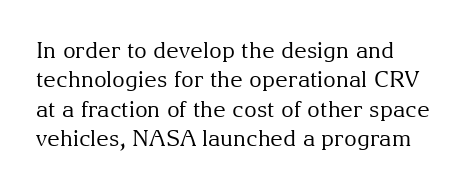
Vertical strokes here are truly vertical. The gaps between neighbouring characters are ordinary and unremarkable. Is the type heavy? It reads as light-to-regular instead. The passage shown stacks its lines at a standard gap. Letters rest on an invisible, unmarked baseline.
